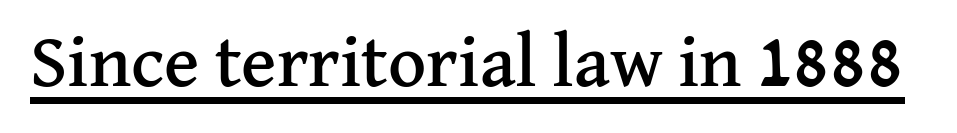
{"serif": "yes", "italic": "no", "width": "normal", "stroke_contrast": "medium", "x_height": "medium", "monospaced": "no", "underline": "yes", "letter_spacing": "normal", "letter_spacing_em": 0.0, "glyph_px": 74}
